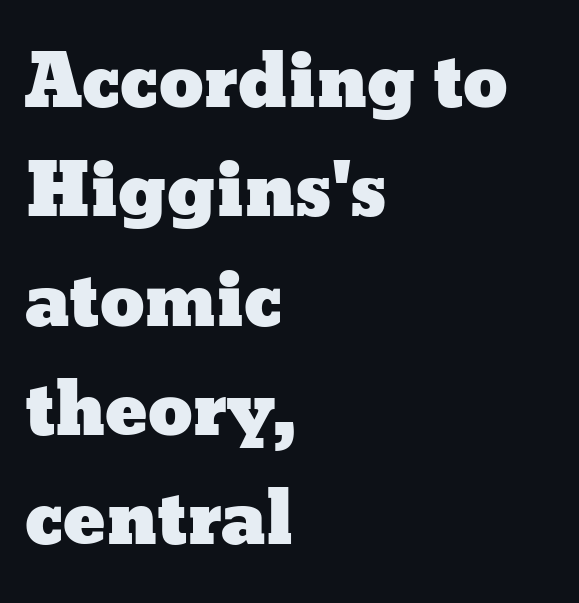
Q: Is the text italic (slanted)? A: No, it is upright.
Q: Is the text underlined? A: No.
Q: How is the paragraph aligned? A: Left-aligned.
Q: Is the spacing between letters normal or unusually wide? A: Normal.
Q: Is the spacing between lines tight, normal or loose? A: Normal.
Q: Width (condensed, normal, or wide)? A: Wide.
Q: Stroke contrast? A: Low.
Q: x-height? A: Medium.
Q: Monospaced? A: No.
